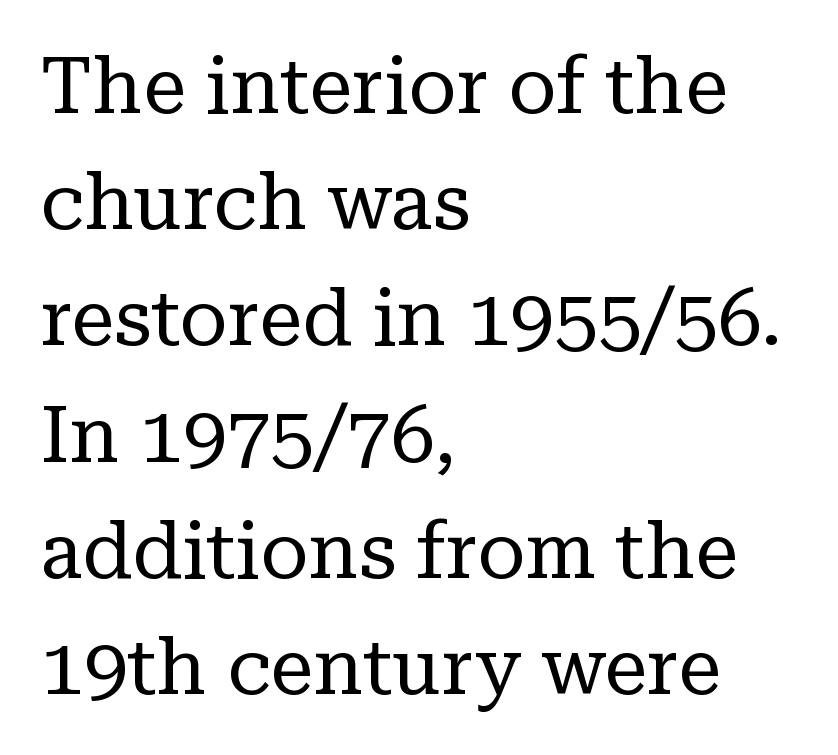
{"serif": "yes", "italic": "no", "bold": "no", "weight": "regular", "width": "normal", "stroke_contrast": "low", "x_height": "medium", "monospaced": "no", "underline": "no", "align": "left", "line_spacing": "normal", "line_spacing_ratio": 1.49, "letter_spacing": "normal", "letter_spacing_em": 0.0, "glyph_px": 78}
